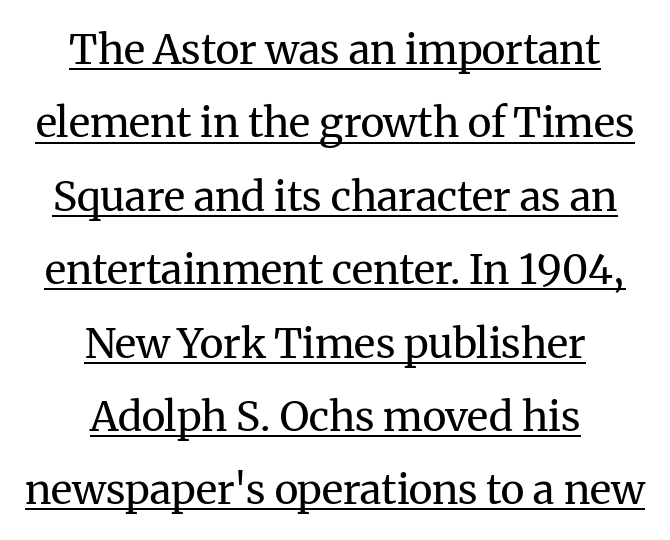
The image shows 41 px regular-weight serif type, upright; set centered, line spacing 1.79x, normal letter spacing, underlined; medium stroke contrast and a medium x-height.
